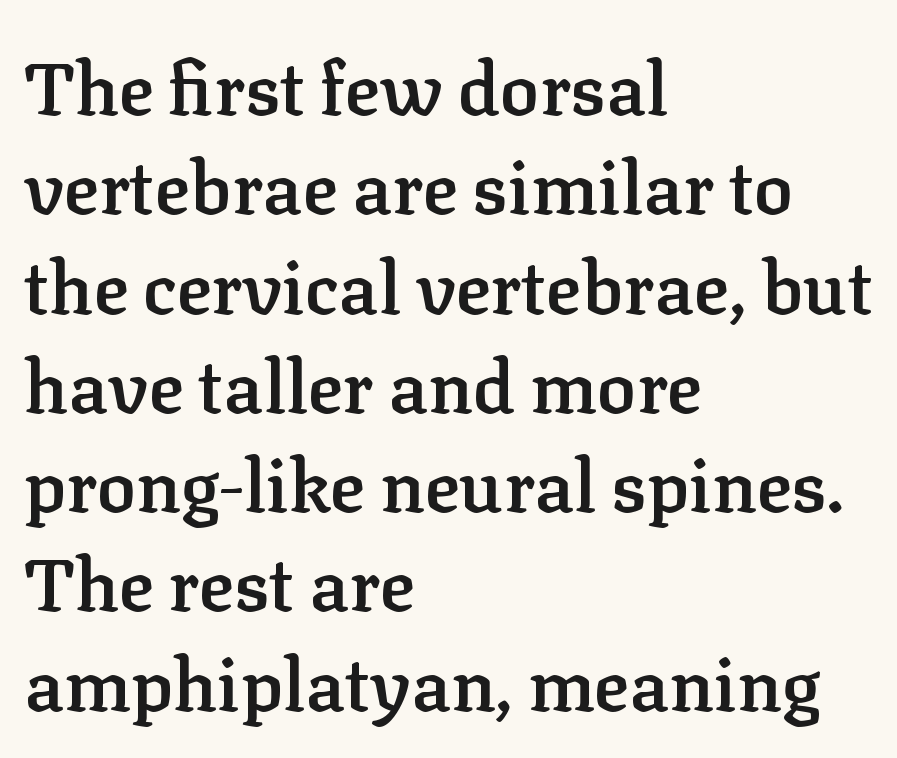
The image shows 73 px semibold serif type, upright; set left-aligned, normal line spacing (1.36x), normal letter spacing, not underlined; low stroke contrast and a medium x-height.
